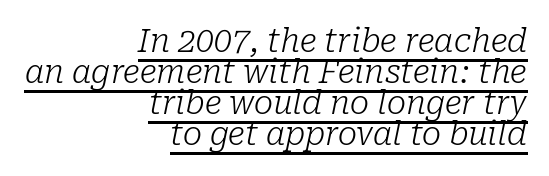
Emphasis is given by a line drawn under the lettering. Emphasis-style slanted type is in use. Old-style or modern, the face here clearly has serifs. These glyphs show unthickened strokes, regular width or finer.
